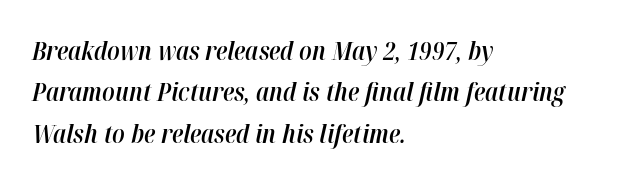
Q: Is the text bold? A: Semi-bold.
Q: Is the text italic (slanted)? A: Yes, it leans right by about 12 degrees.
Q: Is the text underlined? A: No.
Q: How is the paragraph aligned? A: Left-aligned.
Q: Is the spacing between letters normal or unusually wide? A: Normal.
Q: Is the spacing between lines tight, normal or loose? A: Normal.
